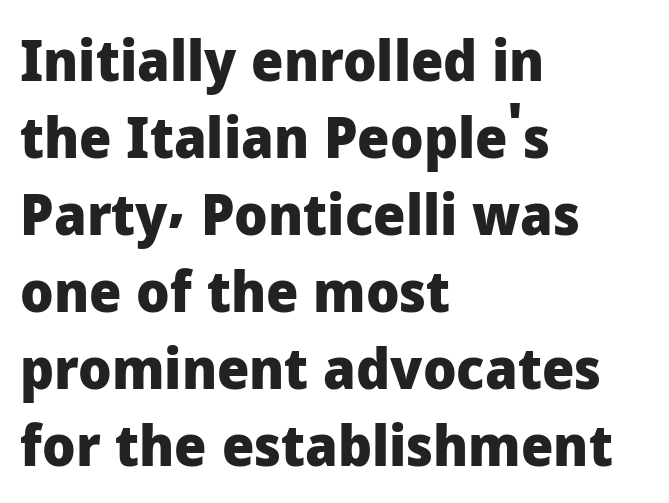
{"serif": "no", "italic": "no", "bold": "yes", "weight": "heavy", "width": "normal", "stroke_contrast": "low", "x_height": "medium", "monospaced": "no", "underline": "no", "align": "left", "line_spacing": "normal", "line_spacing_ratio": 1.35, "letter_spacing": "normal", "letter_spacing_em": 0.0, "glyph_px": 57}
